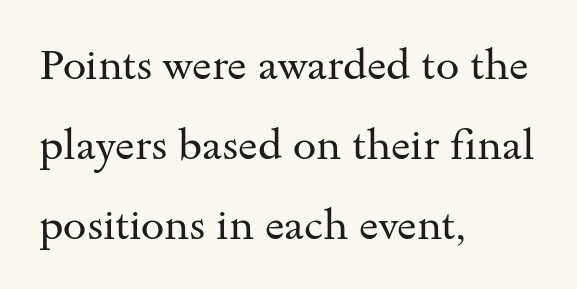
Q: Is the text bold? A: No.
Q: Is the text italic (slanted)? A: No, it is upright.
Q: Is the typeface a serif or a sans-serif typeface? A: Serif.
Q: Is the text underlined? A: No.
Q: How is the paragraph aligned? A: Left-aligned.
Q: Is the spacing between letters normal or unusually wide? A: Normal.
Q: Is the spacing between lines tight, normal or loose? A: Loose.
Q: Width (condensed, normal, or wide)? A: Wide.
Q: Stroke contrast? A: Medium.
Q: x-height? A: Small.
Q: Monospaced? A: No.
